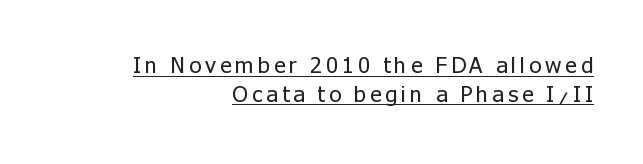
This sample uses an upright cut, with every glyph sitting square on the baseline. A typesetter would call this leading conventional body-copy spacing. Stroke thickness stays within the range of a standard reading face or lighter. The words here are underlined. Every row of glyphs terminates at an identical x-position on the right.
